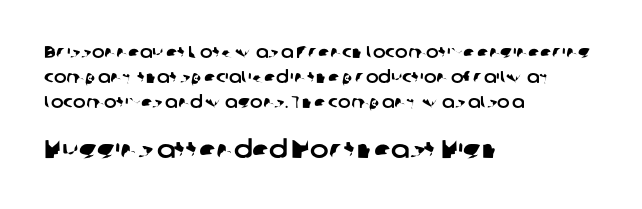
{"underline": "no", "align": "left", "line_spacing": "normal", "line_spacing_ratio": 1.46, "letter_spacing": "normal", "letter_spacing_em": 0.0, "larger_block": "second", "size_ratio": 1.47, "glyph_px": 25}
